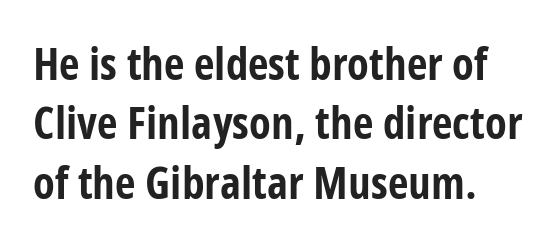
The tracking reads as untouched default to a designer's eye. These lines are composed in type without serifs. Spacing verdict: proportional, widths tailored to each character. Style check: upright.
